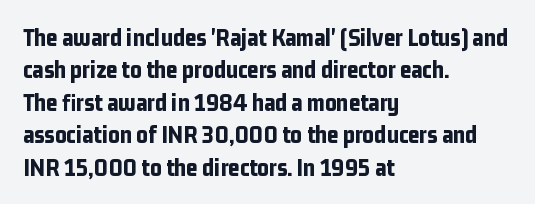
The image shows 25 px bold type, upright; set left-aligned, normal line spacing (1.3x), normal letter spacing, not underlined.
